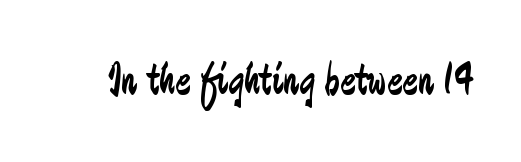
Q: Is the text bold? A: No.
Q: Is the text italic (slanted)? A: Yes.
Q: Is the typeface a serif or a sans-serif typeface? A: Sans-serif.
Q: Is the text underlined? A: No.
Q: Is the spacing between letters normal or unusually wide? A: Normal.
Q: Width (condensed, normal, or wide)? A: Condensed.
Q: Stroke contrast? A: Low.
Q: x-height? A: Small.
Q: Monospaced? A: No.
